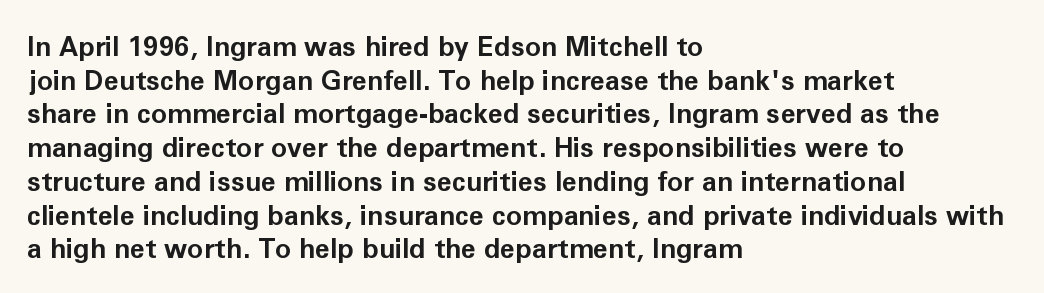
Q: Is the text bold? A: Yes.
Q: Is the text italic (slanted)? A: No, it is upright.
Q: Is the text underlined? A: No.
Q: How is the paragraph aligned? A: Left-aligned.
Q: Is the spacing between letters normal or unusually wide? A: Normal.
Q: Is the spacing between lines tight, normal or loose? A: Normal.
